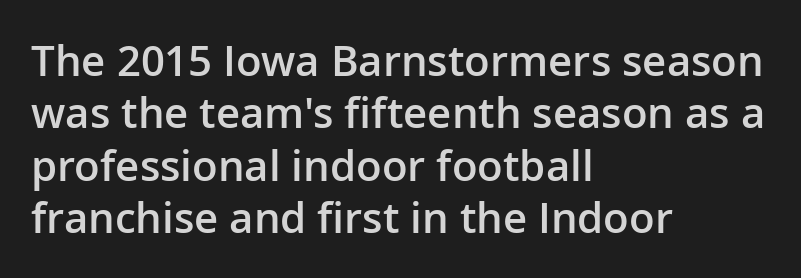
{"serif": "no", "italic": "no", "bold": "semi", "weight": "semibold", "width": "normal", "stroke_contrast": "low", "x_height": "medium", "monospaced": "no", "underline": "no", "align": "left", "line_spacing": "normal", "line_spacing_ratio": 1.25, "letter_spacing": "normal", "letter_spacing_em": 0.0, "glyph_px": 42}
